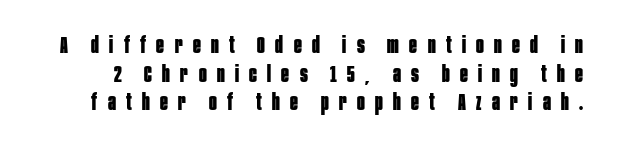
The baseline area is clear. The font's upright variant was chosen for this text. Weight check: bold — yes, fully. Is the letter spacing exaggerated? Yes — the characters are pushed far apart.
